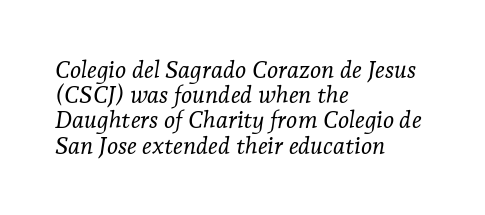
Q: Is the text bold? A: No.
Q: Is the text italic (slanted)? A: Yes, it leans right by about 7 degrees.
Q: Is the text underlined? A: No.
Q: How is the paragraph aligned? A: Left-aligned.
Q: Is the spacing between letters normal or unusually wide? A: Normal.
Q: Is the spacing between lines tight, normal or loose? A: Tight.
